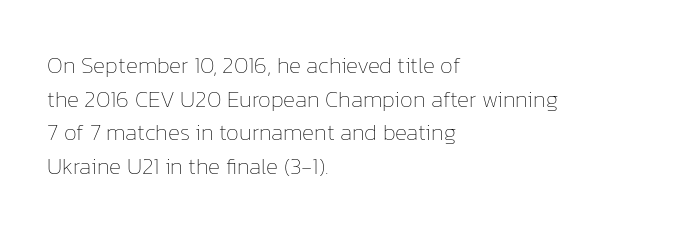
{"italic": "no", "bold": "no", "underline": "no", "align": "left", "line_spacing": "normal", "line_spacing_ratio": 1.46, "letter_spacing": "normal", "letter_spacing_em": 0.0, "glyph_px": 23}
